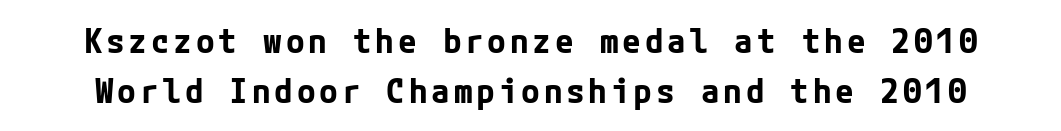
Leading matches the norm, producing a regular column. You'd pick this weight for a headline — it's a proper bold. This is sans-serif lettering, the kind often seen on screens and signage. The foot of each line stays bare and open.
